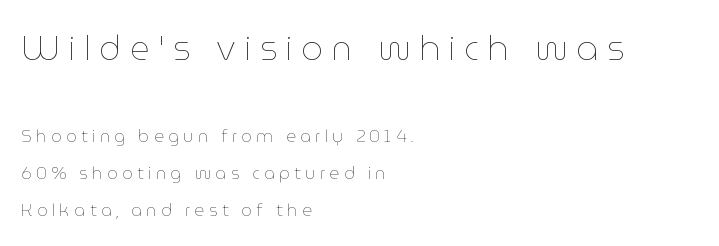
Q: Is the text bold? A: No.
Q: Is the text italic (slanted)? A: No, it is upright.
Q: Is the text underlined? A: No.
Q: How is the paragraph aligned? A: Left-aligned.
Q: Is the spacing between letters normal or unusually wide? A: Unusually wide.
Q: Is the spacing between lines tight, normal or loose? A: Loose.
Q: Which block of text is set in a larger size, the first (top) or the second (bottom)? A: The first (top) one.
Q: Width (condensed, normal, or wide)? A: Normal.
Q: Stroke contrast? A: Low.
Q: x-height? A: Medium.
Q: Monospaced? A: No.
